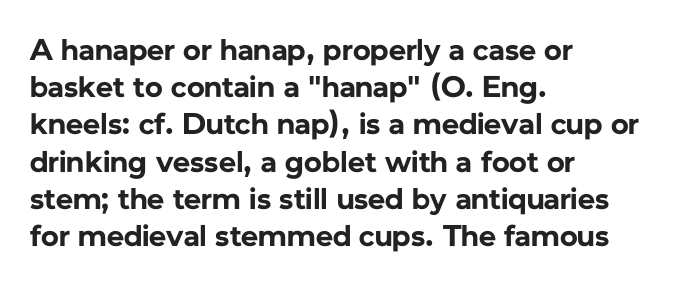
The image shows 30 px bold sans-serif type, upright; set left-aligned, line spacing 1.24x, normal letter spacing, not underlined; low stroke contrast and a medium x-height.
